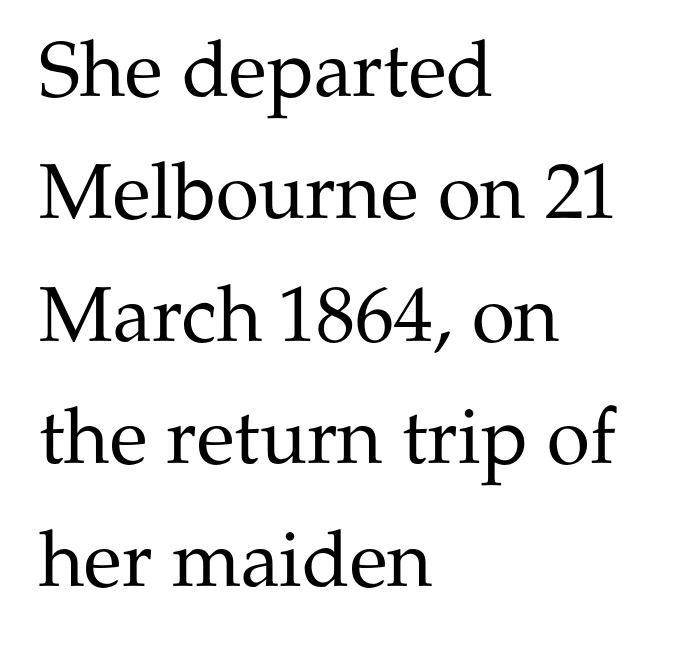
This rendering features lettering with no underline. Successive baselines arrive at the customary interval. Nothing heavy about these letters — not bold at all. This is roman type, the default non-slanted kind.
